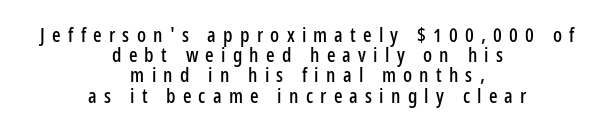
Q: Is the text italic (slanted)? A: No, it is upright.
Q: Is the text underlined? A: No.
Q: How is the paragraph aligned? A: Centered.
Q: Is the spacing between letters normal or unusually wide? A: Unusually wide.
Q: Is the spacing between lines tight, normal or loose? A: Tight.
